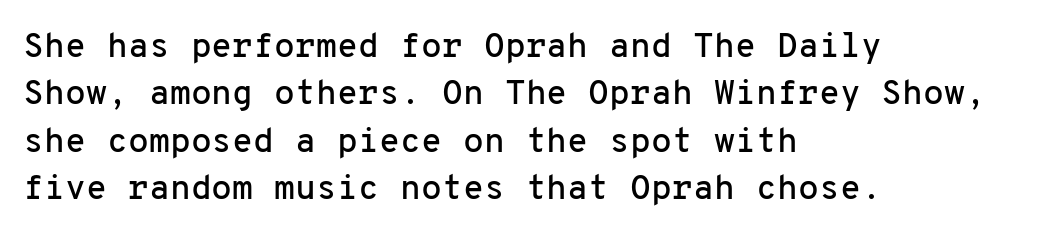
No italicization has been applied; the sample stays upright. Classification — sans serif. The passage shown has conventional tracking throughout. Monospaced: the letters line up in strict vertical columns.
